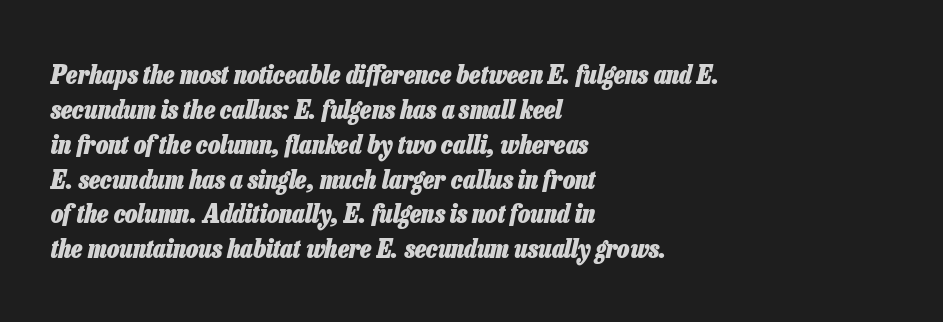
{"italic": "yes", "lean": "right", "slant_degrees": 13, "bold": "yes", "underline": "no", "align": "left", "line_spacing": "normal", "line_spacing_ratio": 1.34, "letter_spacing": "normal", "letter_spacing_em": 0.0, "glyph_px": 26}
